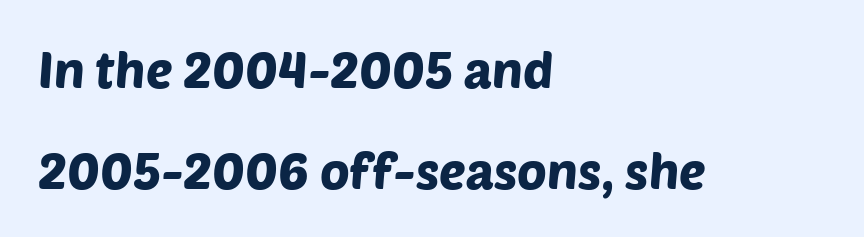
{"serif": "no", "width": "normal", "stroke_contrast": "low", "x_height": "large", "monospaced": "no", "underline": "no", "align": "left", "line_spacing": "loose", "line_spacing_ratio": 2.02, "letter_spacing": "normal", "letter_spacing_em": 0.0, "glyph_px": 50}
